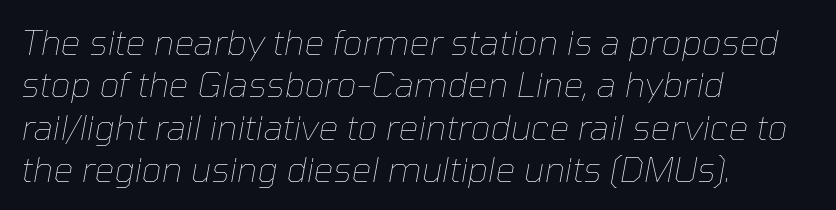
The image shows 35 px thin type, italic (leaning right); set left-aligned, line spacing 1.21x, normal letter spacing, not underlined; low stroke contrast and a medium x-height.
